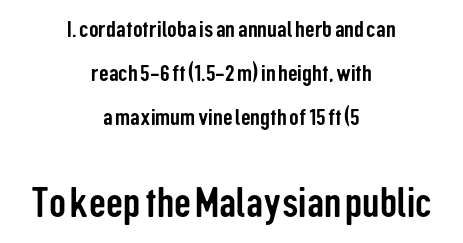
{"serif": "no", "italic": "no", "width": "condensed", "stroke_contrast": "low", "x_height": "medium", "monospaced": "no", "underline": "no", "align": "center", "line_spacing_ratio": 1.83, "letter_spacing": "normal", "letter_spacing_em": 0.0, "larger_block": "second", "size_ratio": 1.75, "glyph_px": 42}
